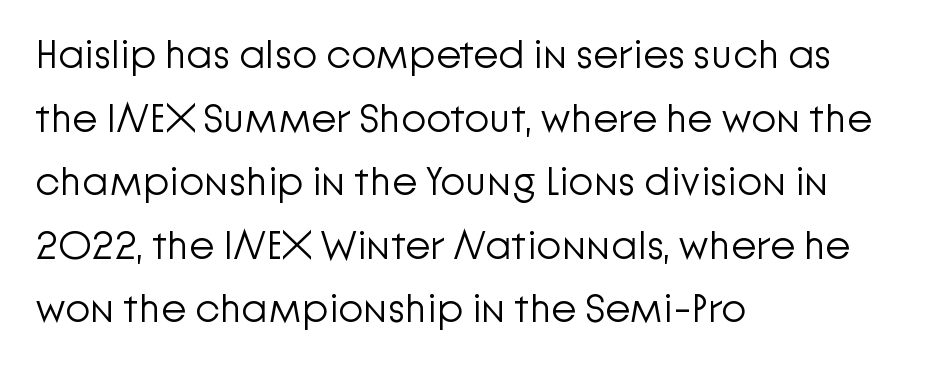
{"serif": "no", "italic": "no", "bold": "no", "weight": "light", "width": "normal", "stroke_contrast": "low", "x_height": "medium", "monospaced": "no", "underline": "no", "align": "left", "line_spacing": "normal", "line_spacing_ratio": 1.55, "letter_spacing": "normal", "letter_spacing_em": 0.0, "glyph_px": 41}
